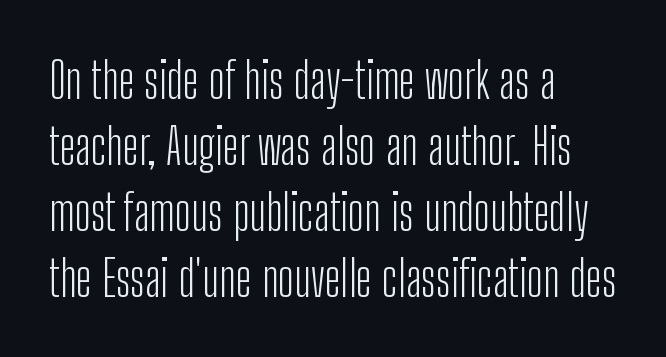
{"serif": "no", "italic": "no", "bold": "no", "weight": "light", "width": "condensed", "stroke_contrast": "low", "x_height": "medium", "monospaced": "no", "underline": "no", "align": "left", "line_spacing": "normal", "line_spacing_ratio": 1.32, "letter_spacing": "normal", "letter_spacing_em": 0.0, "glyph_px": 50}
